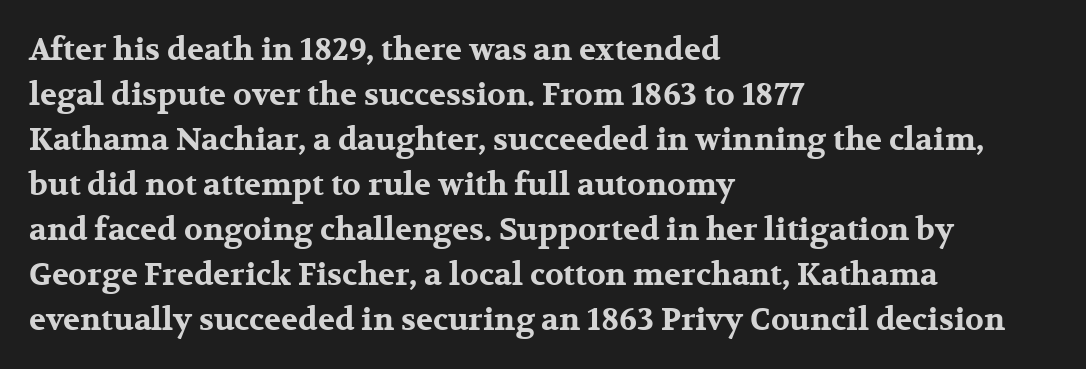
The image shows 31 px bold, wide serif type, upright; set left-aligned, normal line spacing (1.45x), normal letter spacing, not underlined; medium stroke contrast and a medium x-height.
